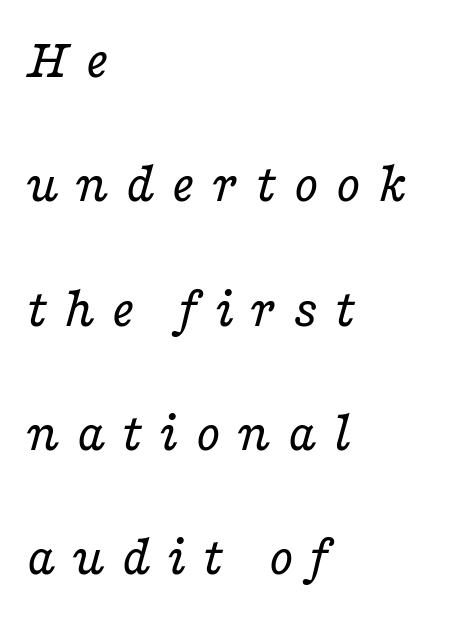
The image shows 57 px regular-weight, wide serif type, italic (leaning right); set left-aligned, loose line spacing (2.18x), unusually wide letter spacing (+0.28 em), not underlined; low stroke contrast and a medium x-height.
